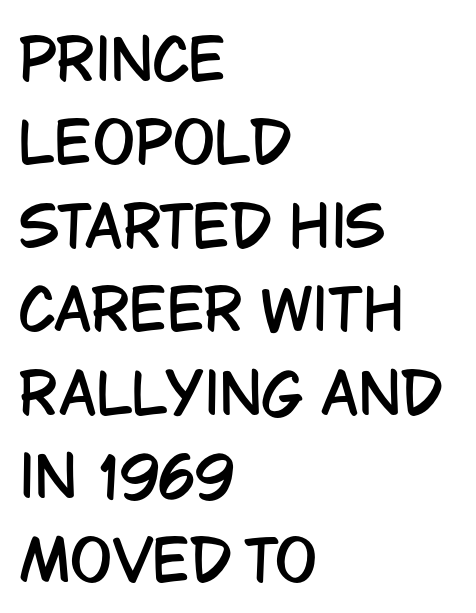
Q: Is the text italic (slanted)? A: No, it is upright.
Q: Is the typeface a serif or a sans-serif typeface? A: Sans-serif.
Q: Is the text underlined? A: No.
Q: How is the paragraph aligned? A: Left-aligned.
Q: Is the spacing between letters normal or unusually wide? A: Normal.
Q: Is the spacing between lines tight, normal or loose? A: Normal.
Q: Width (condensed, normal, or wide)? A: Condensed.
Q: Stroke contrast? A: Low.
Q: x-height? A: Large.
Q: Monospaced? A: No.
